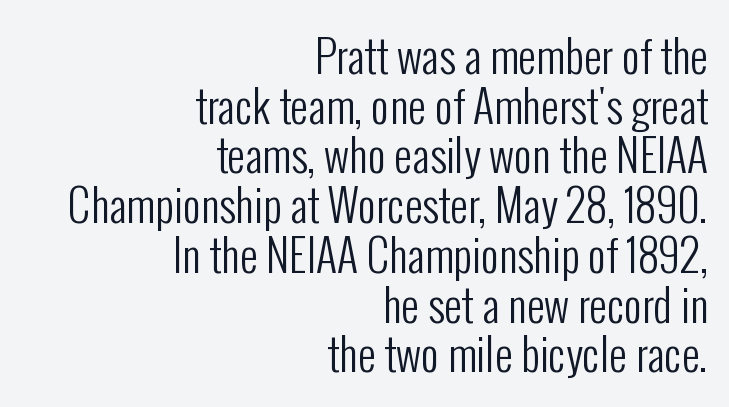
Q: Is the text bold? A: No.
Q: Is the text italic (slanted)? A: No, it is upright.
Q: Is the typeface a serif or a sans-serif typeface? A: Sans-serif.
Q: Is the text underlined? A: No.
Q: How is the paragraph aligned? A: Right-aligned.
Q: Is the spacing between letters normal or unusually wide? A: Normal.
Q: Is the spacing between lines tight, normal or loose? A: Tight.
Q: Width (condensed, normal, or wide)? A: Condensed.
Q: Stroke contrast? A: Low.
Q: x-height? A: Medium.
Q: Monospaced? A: No.
